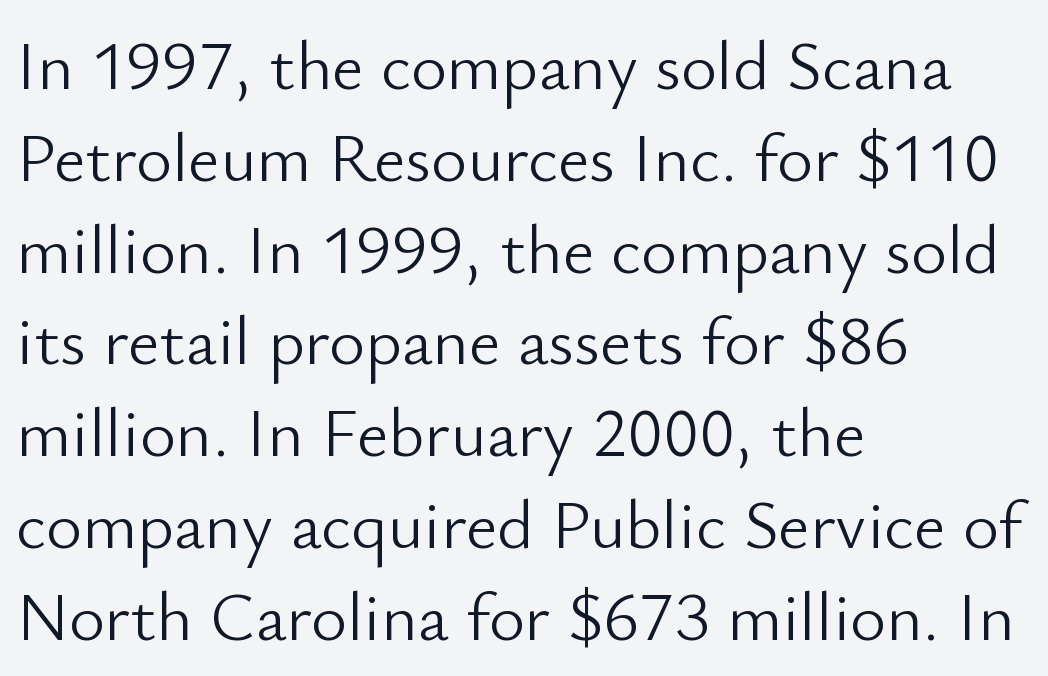
The image shows 69 px light sans-serif type, upright; set left-aligned, normal line spacing (1.33x), normal letter spacing, not underlined; low stroke contrast and a small x-height.
